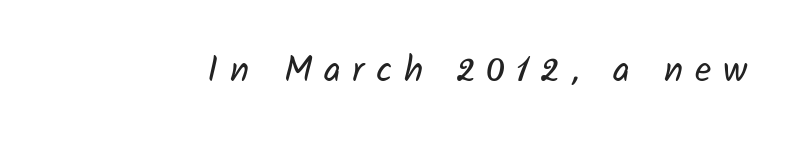
The image shows 36 px regular-weight sans-serif type; set unusually wide letter spacing (+0.32 em), not underlined; low stroke contrast and a medium x-height.
